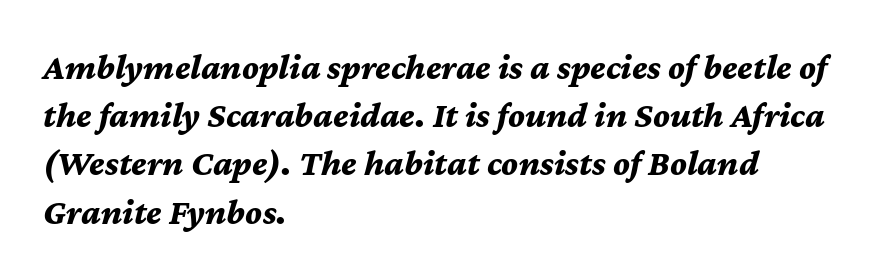
{"italic": "yes", "lean": "right", "slant_degrees": 12, "bold": "yes", "weight": "bold", "width": "normal", "stroke_contrast": "medium", "x_height": "medium", "monospaced": "no", "underline": "no", "align": "left", "line_spacing": "normal", "line_spacing_ratio": 1.34, "letter_spacing": "normal", "letter_spacing_em": 0.0, "glyph_px": 36}
